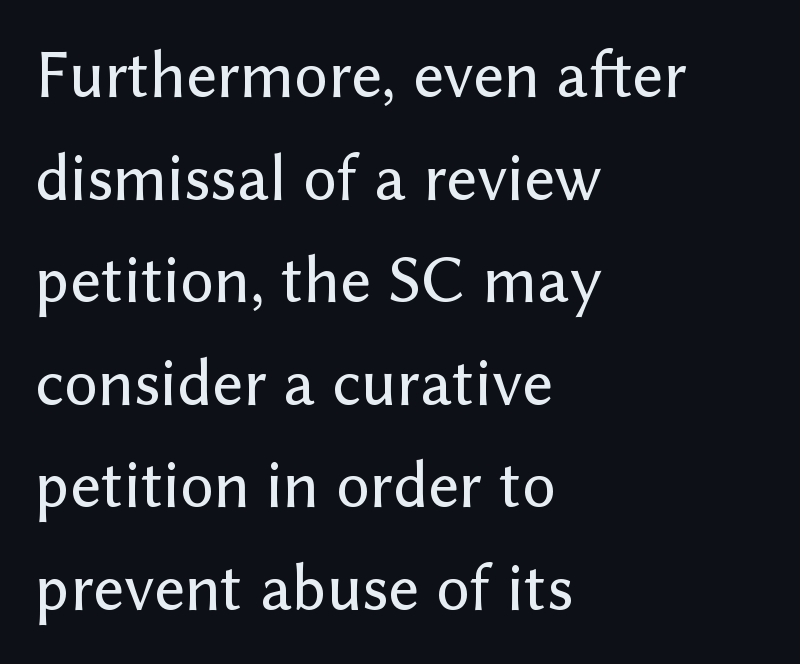
{"serif": "no", "italic": "no", "width": "normal", "stroke_contrast": "low", "x_height": "medium", "monospaced": "no", "underline": "no", "align": "left", "line_spacing": "normal", "line_spacing_ratio": 1.53, "letter_spacing": "normal", "letter_spacing_em": 0.0, "glyph_px": 67}
